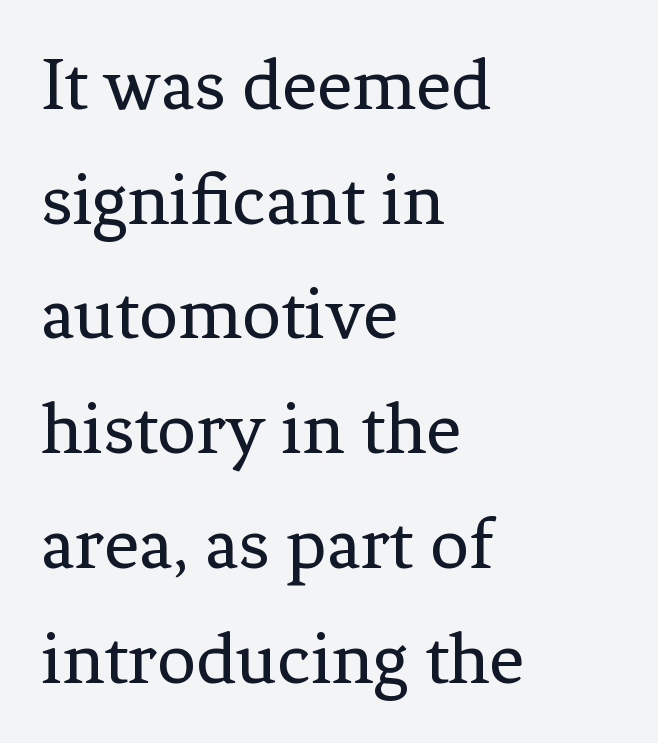
{"serif": "yes", "italic": "no", "bold": "no", "weight": "regular", "width": "normal", "stroke_contrast": "low", "x_height": "medium", "monospaced": "no", "underline": "no", "align": "left", "line_spacing": "normal", "line_spacing_ratio": 1.49, "letter_spacing": "normal", "letter_spacing_em": 0.0, "glyph_px": 77}
